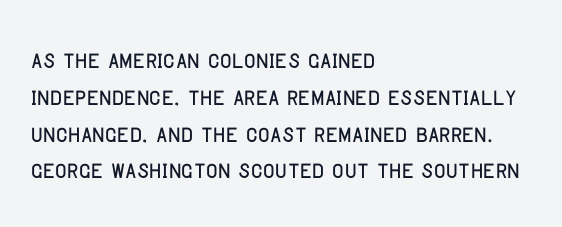
Notice how the stems are strictly vertical — no italics here. Typeset ragged right — the left edge is the straight one. What kind of face is this? One without serifs — a sans. A typesetter would call this proportional, since set widths differ per character. Look at the tracking — it's just the regular setting, nothing added.
